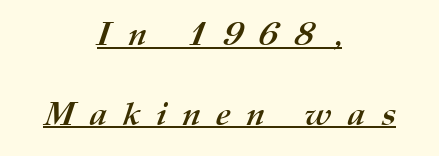
{"bold": "yes", "weight": "semibold", "width": "normal", "stroke_contrast": "medium", "x_height": "medium", "monospaced": "no", "underline": "yes", "align": "center", "line_spacing": "loose", "line_spacing_ratio": 2.41, "letter_spacing": "wide", "letter_spacing_em": 0.46, "glyph_px": 33}
